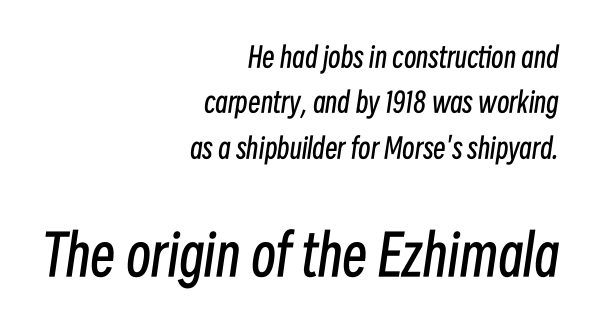
Observe the lean: these are italic letterforms. Is this a heavy cut? Hardly; it is regular or lighter. The string is rendered with underlining switched off. The rendering uses natural spacing where letterforms have individual widths. Summary of vertical rhythm: regular, with standard interline spacing. Line ends are locked; line starts wander.
